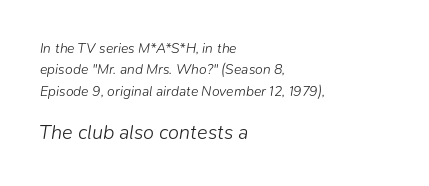
{"italic": "yes", "lean": "right", "slant_degrees": 9, "bold": "no", "underline": "no", "align": "left", "line_spacing": "normal", "line_spacing_ratio": 1.53, "letter_spacing": "normal", "letter_spacing_em": 0.0, "larger_block": "second", "size_ratio": 1.43, "glyph_px": 20}
